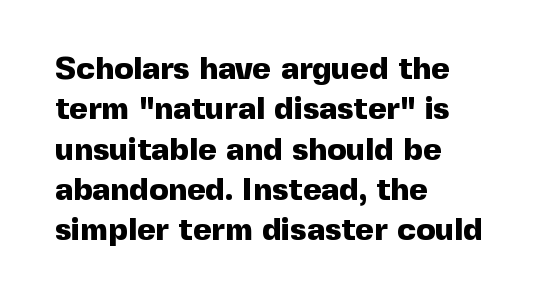
This sample uses an upright cut, with every glyph sitting square on the baseline. This sample uses plain, unmodified letter spacing. The letters are bold, with thick, heavy strokes. Underlining? Definitely not there. A typesetter would label this face a sans.
